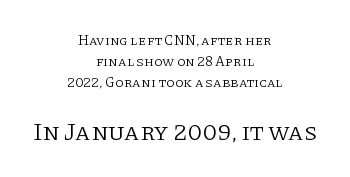
{"italic": "no", "bold": "no", "underline": "no", "align": "center", "line_spacing": "normal", "line_spacing_ratio": 1.49, "letter_spacing": "normal", "letter_spacing_em": 0.0, "larger_block": "second", "size_ratio": 1.79, "glyph_px": 25}
